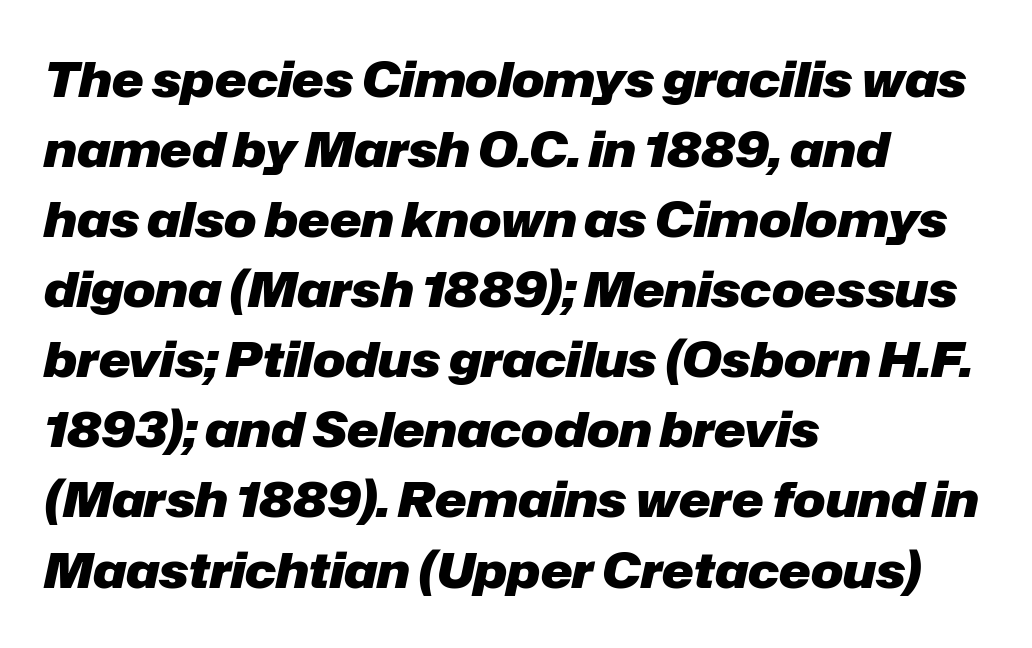
{"italic": "yes", "lean": "right", "slant_degrees": 12, "bold": "yes", "weight": "heavy", "width": "normal", "stroke_contrast": "low", "x_height": "medium", "monospaced": "no", "underline": "no", "align": "left", "line_spacing": "normal", "line_spacing_ratio": 1.46, "letter_spacing": "normal", "letter_spacing_em": 0.0, "glyph_px": 48}
